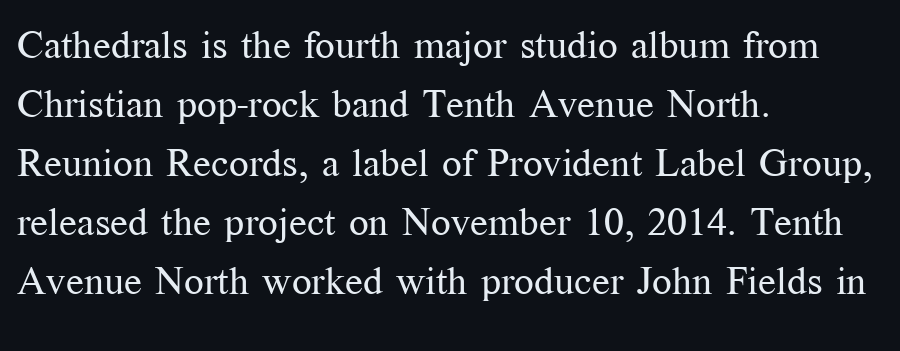
Q: Is the text bold? A: No.
Q: Is the text italic (slanted)? A: No, it is upright.
Q: Is the typeface a serif or a sans-serif typeface? A: Serif.
Q: Is the text underlined? A: No.
Q: How is the paragraph aligned? A: Left-aligned.
Q: Is the spacing between letters normal or unusually wide? A: Normal.
Q: Is the spacing between lines tight, normal or loose? A: Normal.
Q: Width (condensed, normal, or wide)? A: Normal.
Q: Stroke contrast? A: Medium.
Q: x-height? A: Medium.
Q: Monospaced? A: No.
